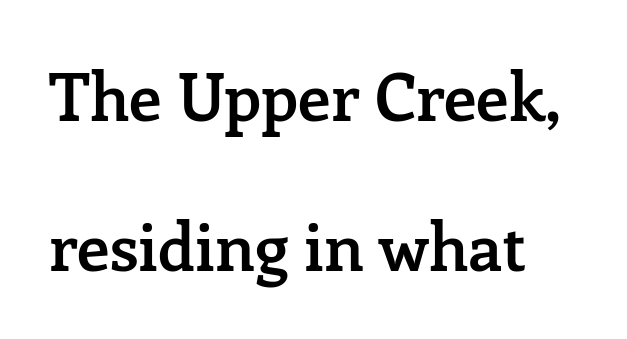
The image shows 66 px semibold serif type, upright; set loose line spacing (2.28x), normal letter spacing, not underlined; low stroke contrast and a medium x-height.
